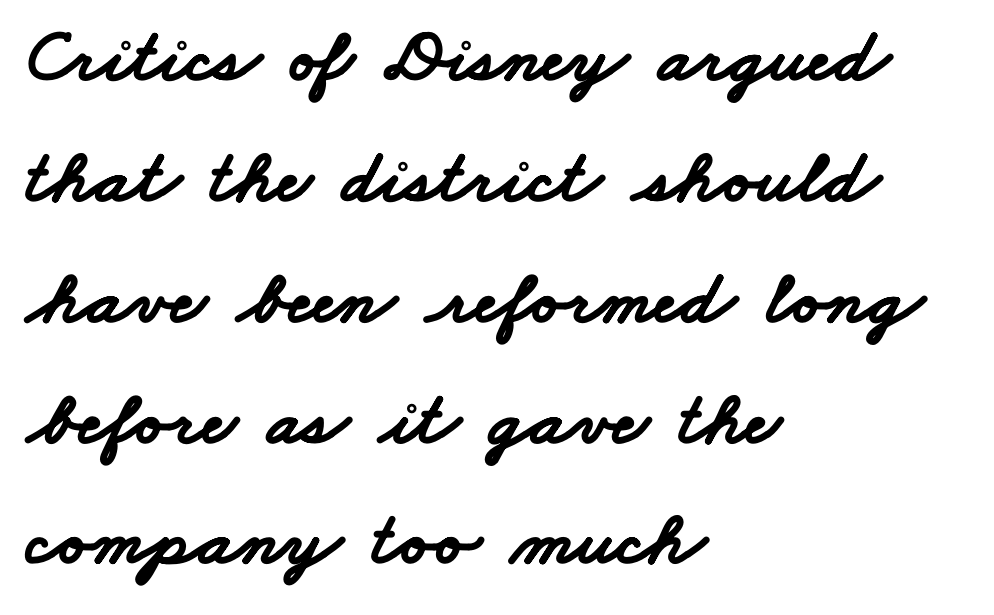
Note: no serifs on the glyphs. The paragraph has a hard left edge and a soft right edge. Standard letterfit; no display-style spreading of the glyphs. Leading: standard.
